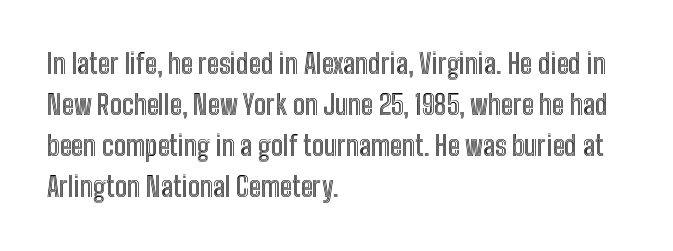
The image shows 27 px text type, upright; set left-aligned, normal line spacing (1.52x), normal letter spacing, not underlined.
